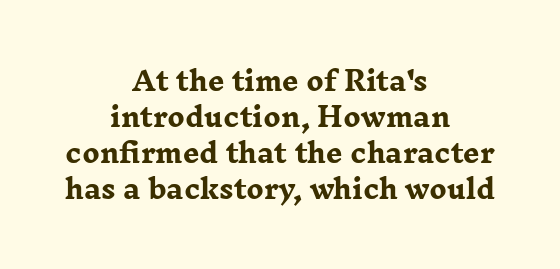
The image shows 26 px bold type, upright; set centered, normal line spacing (1.39x), normal letter spacing, not underlined.
